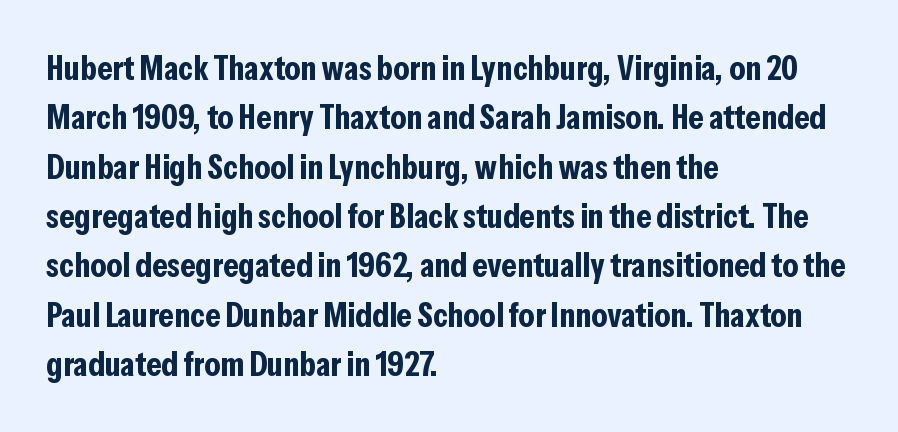
Q: Is the text bold? A: Yes.
Q: Is the text italic (slanted)? A: No, it is upright.
Q: Is the typeface a serif or a sans-serif typeface? A: Sans-serif.
Q: Is the text underlined? A: No.
Q: How is the paragraph aligned? A: Left-aligned.
Q: Is the spacing between letters normal or unusually wide? A: Normal.
Q: Is the spacing between lines tight, normal or loose? A: Normal.
Q: Width (condensed, normal, or wide)? A: Condensed.
Q: Stroke contrast? A: Low.
Q: x-height? A: Medium.
Q: Monospaced? A: No.
